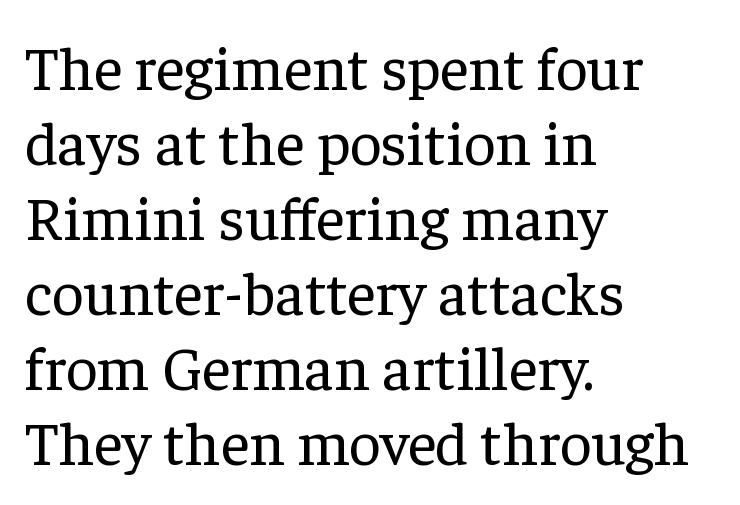
Bare-footed words on every line. The designer went with a serif here, giving each stem small feet. Counters stay open thanks to moderate or lighter strokes. Notice how the stems are strictly vertical — no italics here.
